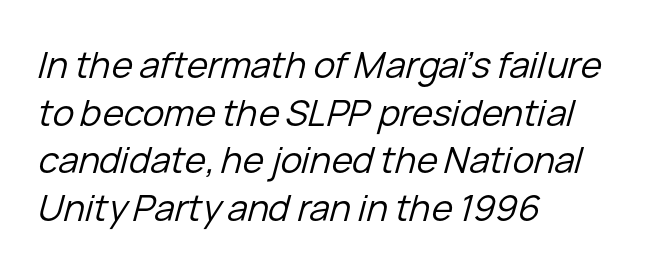
Q: Is the text bold? A: No.
Q: Is the text italic (slanted)? A: Yes, it leans right by about 15 degrees.
Q: Is the text underlined? A: No.
Q: How is the paragraph aligned? A: Left-aligned.
Q: Is the spacing between letters normal or unusually wide? A: Normal.
Q: Is the spacing between lines tight, normal or loose? A: Normal.
Q: Width (condensed, normal, or wide)? A: Normal.
Q: Stroke contrast? A: Low.
Q: x-height? A: Medium.
Q: Monospaced? A: No.
